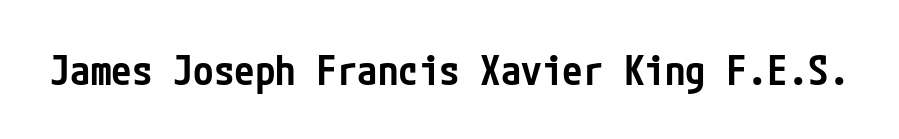
The image shows 41 px semibold, condensed sans-serif type, upright; set normal letter spacing, not underlined; low stroke contrast and a medium x-height.
